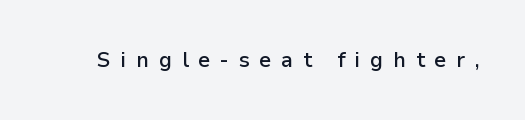
The image shows 21 px text type, upright; set unusually wide letter spacing (+0.46 em), not underlined.
